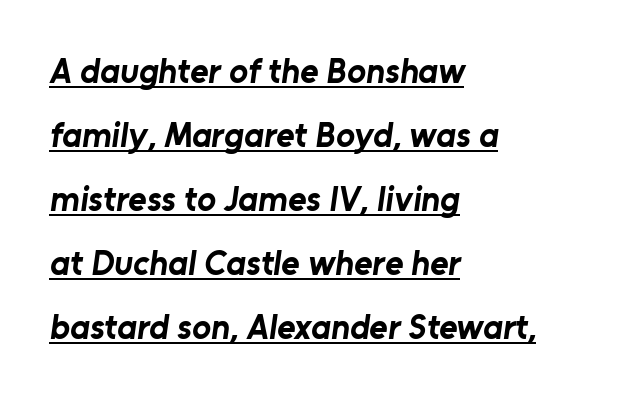
{"serif": "no", "bold": "yes", "weight": "bold", "width": "normal", "stroke_contrast": "low", "x_height": "medium", "monospaced": "no", "underline": "yes", "align": "left", "line_spacing_ratio": 1.83, "letter_spacing": "normal", "letter_spacing_em": 0.0, "glyph_px": 35}
